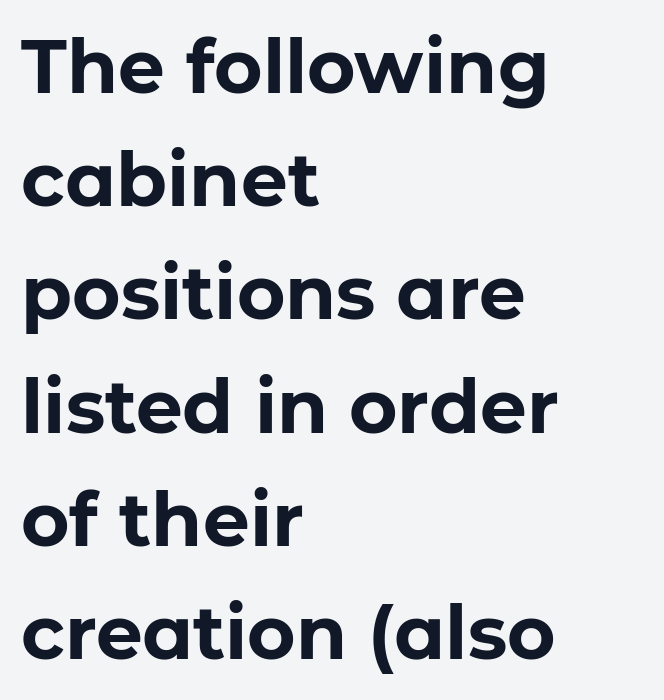
Q: Is the text bold? A: Yes.
Q: Is the text italic (slanted)? A: No, it is upright.
Q: Is the typeface a serif or a sans-serif typeface? A: Sans-serif.
Q: Is the text underlined? A: No.
Q: How is the paragraph aligned? A: Left-aligned.
Q: Is the spacing between letters normal or unusually wide? A: Normal.
Q: Is the spacing between lines tight, normal or loose? A: Normal.
Q: Width (condensed, normal, or wide)? A: Normal.
Q: Stroke contrast? A: Low.
Q: x-height? A: Medium.
Q: Monospaced? A: No.
